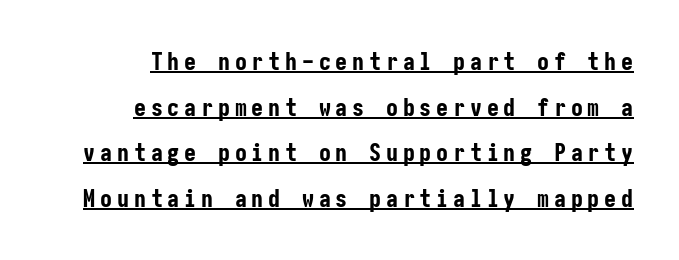
The image shows 24 px bold type, upright; set loose line spacing (1.9x), unusually wide letter spacing (+0.2 em), underlined.
